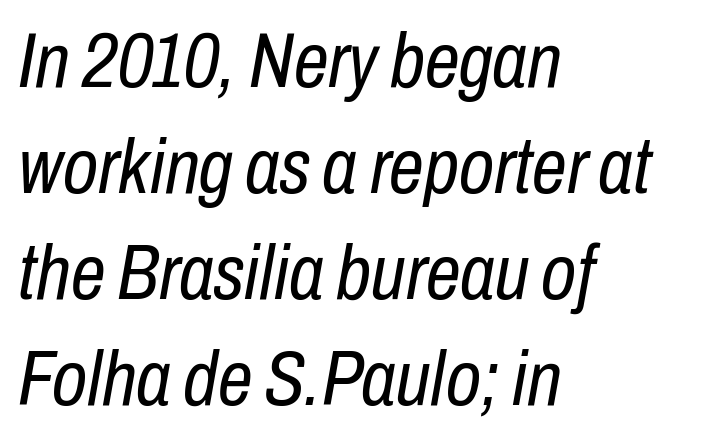
{"italic": "yes", "lean": "right", "slant_degrees": 10, "bold": "no", "weight": "regular", "width": "condensed", "stroke_contrast": "low", "x_height": "medium", "monospaced": "no", "underline": "no", "align": "left", "line_spacing": "normal", "line_spacing_ratio": 1.36, "letter_spacing": "normal", "letter_spacing_em": 0.0, "glyph_px": 78}
